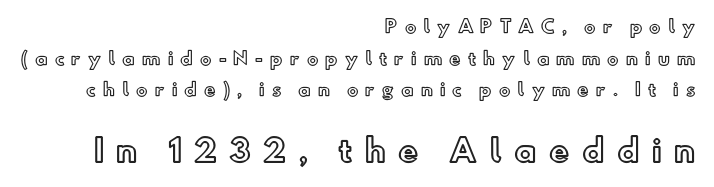
{"italic": "no", "width": "normal", "x_height": "small", "monospaced": "no", "underline": "no", "align": "right", "line_spacing_ratio": 1.86, "letter_spacing": "wide", "letter_spacing_em": 0.42, "larger_block": "second", "size_ratio": 1.76, "glyph_px": 30}
